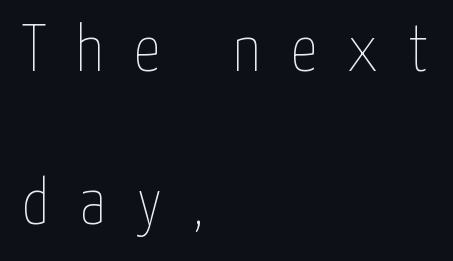
{"italic": "no", "bold": "no", "weight": "thin", "width": "condensed", "stroke_contrast": "low", "x_height": "medium", "monospaced": "no", "underline": "no", "align": "left", "line_spacing": "loose", "line_spacing_ratio": 2.32, "letter_spacing": "wide", "letter_spacing_em": 0.46, "glyph_px": 66}
